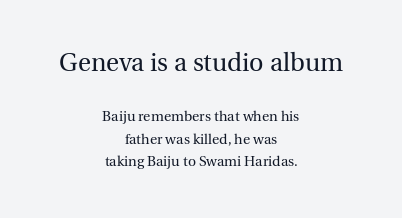
Q: Is the text bold? A: No.
Q: Is the text italic (slanted)? A: No, it is upright.
Q: Is the text underlined? A: No.
Q: How is the paragraph aligned? A: Centered.
Q: Is the spacing between letters normal or unusually wide? A: Normal.
Q: Is the spacing between lines tight, normal or loose? A: Normal.
Q: Which block of text is set in a larger size, the first (top) or the second (bottom)? A: The first (top) one.
